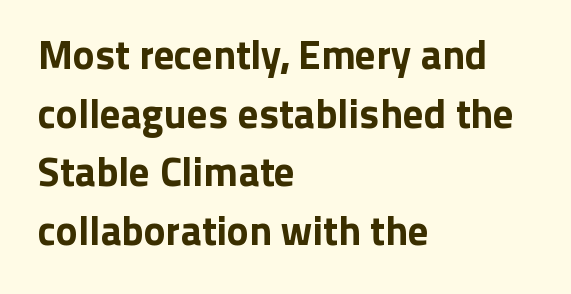
The string is rendered with underlining switched off. This is the regular roman posture of the typeface. The designer went with a sans here, leaving each stem footless. Letter spacing: default. A classic flush-left, rag-right setting is used for this passage. The passage shown stacks its lines at a standard gap.
